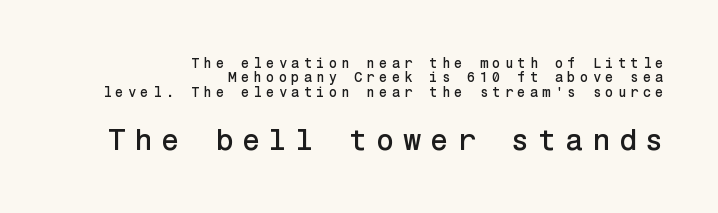
Q: Is the text italic (slanted)? A: No, it is upright.
Q: Is the typeface a serif or a sans-serif typeface? A: Sans-serif.
Q: Is the text underlined? A: No.
Q: How is the paragraph aligned? A: Right-aligned.
Q: Is the spacing between letters normal or unusually wide? A: Unusually wide.
Q: Is the spacing between lines tight, normal or loose? A: Tight.
Q: Which block of text is set in a larger size, the first (top) or the second (bottom)? A: The second (bottom) one.
Q: Width (condensed, normal, or wide)? A: Normal.
Q: Stroke contrast? A: Low.
Q: x-height? A: Medium.
